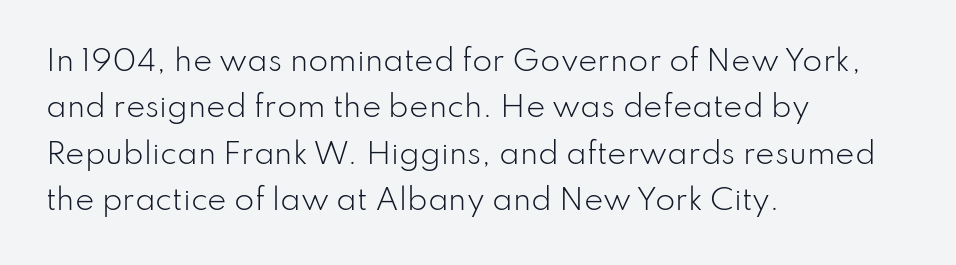
Q: Is the text bold? A: No.
Q: Is the text italic (slanted)? A: No, it is upright.
Q: Is the typeface a serif or a sans-serif typeface? A: Sans-serif.
Q: Is the text underlined? A: No.
Q: How is the paragraph aligned? A: Left-aligned.
Q: Is the spacing between letters normal or unusually wide? A: Normal.
Q: Is the spacing between lines tight, normal or loose? A: Normal.
Q: Width (condensed, normal, or wide)? A: Normal.
Q: Stroke contrast? A: Low.
Q: x-height? A: Small.
Q: Monospaced? A: No.
